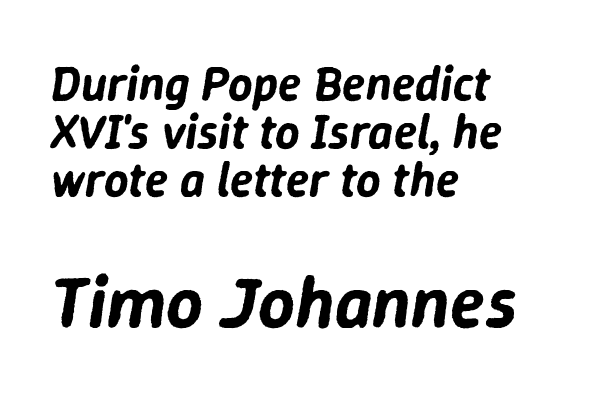
{"italic": "yes", "lean": "right", "slant_degrees": 9, "width": "normal", "stroke_contrast": "low", "x_height": "medium", "monospaced": "no", "underline": "no", "align": "left", "line_spacing": "tight", "line_spacing_ratio": 1.0, "letter_spacing": "normal", "letter_spacing_em": 0.0, "larger_block": "second", "size_ratio": 1.5, "glyph_px": 72}
